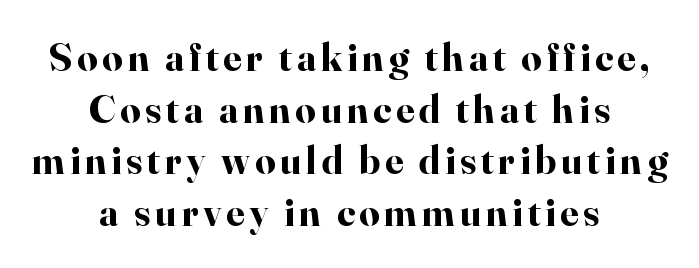
Q: Is the text bold? A: Yes.
Q: Is the text italic (slanted)? A: No, it is upright.
Q: Is the typeface a serif or a sans-serif typeface? A: Serif.
Q: Is the text underlined? A: No.
Q: How is the paragraph aligned? A: Centered.
Q: Is the spacing between lines tight, normal or loose? A: Normal.
Q: Width (condensed, normal, or wide)? A: Normal.
Q: Stroke contrast? A: High.
Q: x-height? A: Small.
Q: Monospaced? A: No.
